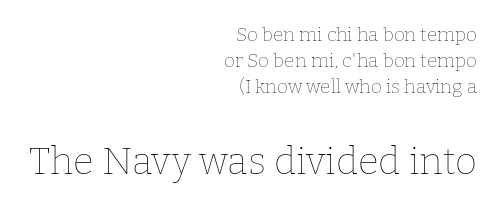
{"italic": "no", "bold": "no", "weight": "thin", "width": "normal", "stroke_contrast": "low", "x_height": "medium", "monospaced": "no", "underline": "no", "align": "right", "line_spacing": "normal", "line_spacing_ratio": 1.38, "letter_spacing": "normal", "letter_spacing_em": 0.0, "larger_block": "second", "size_ratio": 2.0, "glyph_px": 38}
